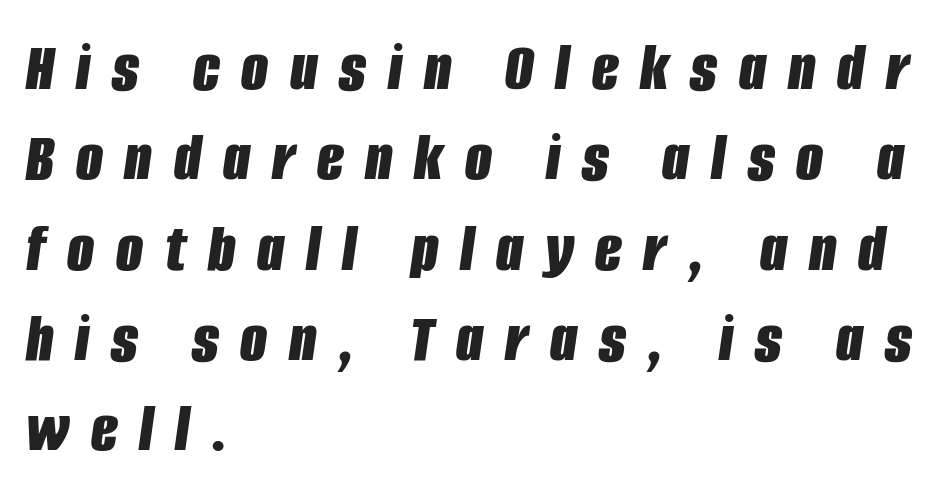
Q: Is the text bold? A: Yes.
Q: Is the text italic (slanted)? A: Yes, it leans right by about 8 degrees.
Q: Is the text underlined? A: No.
Q: How is the paragraph aligned? A: Left-aligned.
Q: Is the spacing between letters normal or unusually wide? A: Unusually wide.
Q: Is the spacing between lines tight, normal or loose? A: Normal.
Q: Width (condensed, normal, or wide)? A: Condensed.
Q: Stroke contrast? A: Low.
Q: x-height? A: Large.
Q: Monospaced? A: No.
